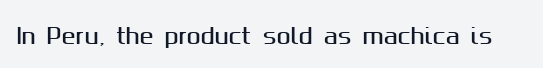
Every character sits straight up, as roman type does. The string is rendered with underlining switched off. Students, note that the glyphs here touch the page at normal intervals.
